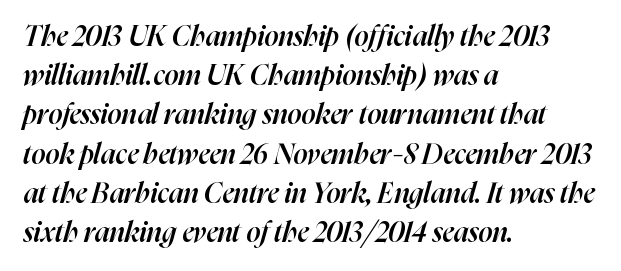
The image shows 28 px semibold type, italic (leaning right); set left-aligned, normal line spacing (1.4x), normal letter spacing, not underlined; high stroke contrast and a medium x-height.
